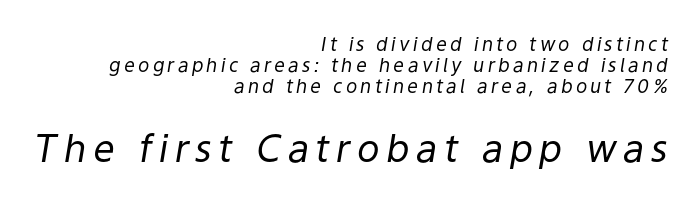
The image shows 38 px regular-weight type, italic (leaning right); set right-aligned, tight line spacing (1.1x), not underlined; the second (bottom) block is 2.0x larger; low stroke contrast and a medium x-height.
